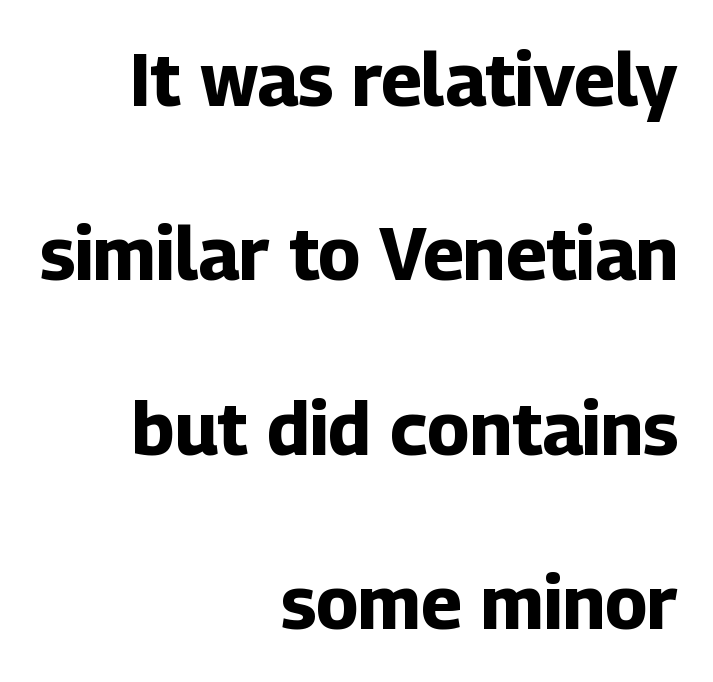
{"serif": "no", "italic": "no", "bold": "yes", "weight": "bold", "width": "normal", "stroke_contrast": "low", "x_height": "medium", "monospaced": "no", "underline": "no", "align": "right", "line_spacing": "loose", "line_spacing_ratio": 2.39, "letter_spacing": "normal", "letter_spacing_em": 0.0, "glyph_px": 73}
